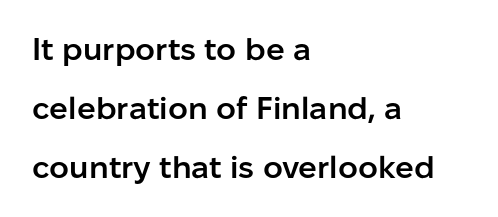
The image shows 31 px semibold sans-serif type, upright; set left-aligned, loose line spacing (1.91x), normal letter spacing, not underlined; low stroke contrast and a medium x-height.
